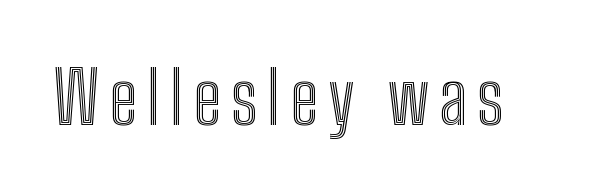
The image shows 73 px condensed type, upright; set not underlined; a medium x-height.
